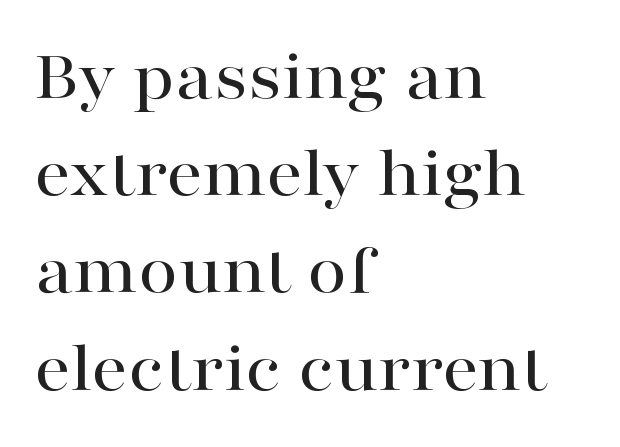
{"serif": "yes", "italic": "no", "width": "wide", "stroke_contrast": "high", "x_height": "medium", "monospaced": "no", "underline": "no", "align": "left", "line_spacing": "normal", "line_spacing_ratio": 1.35, "letter_spacing": "normal", "letter_spacing_em": 0.0, "glyph_px": 72}
